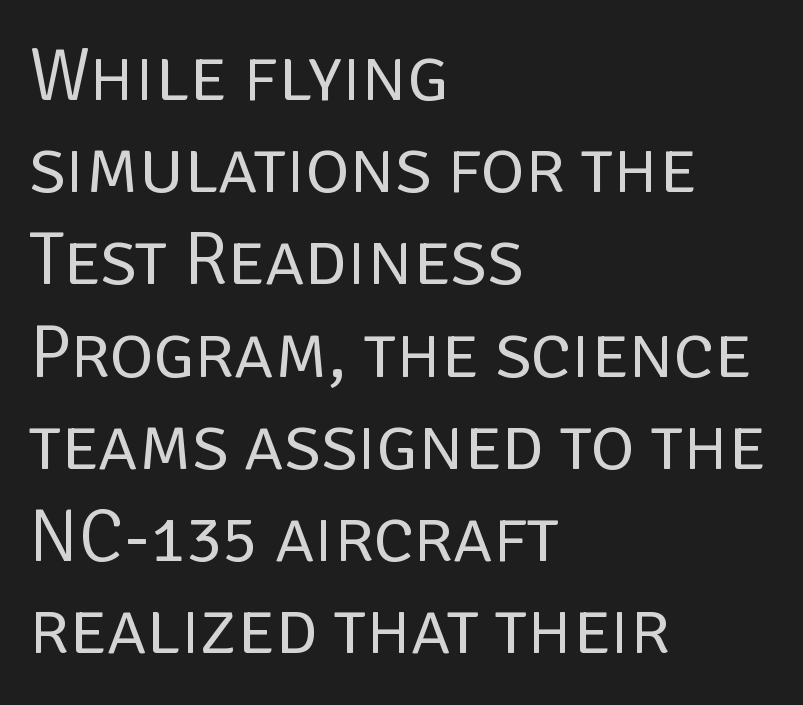
This sample uses a sans-serif face. Underlining? Definitely not there. Quick note: not italic, upright. The letters advance in unequal steps, a hallmark of proportional type. The paragraph has a hard left edge and a soft right edge. Summary of weight: not heavy and not bold.
